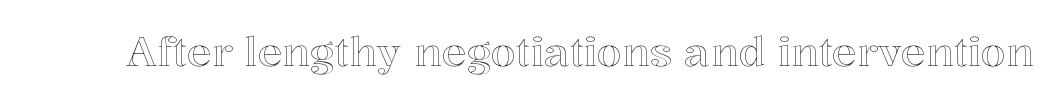
{"italic": "no", "width": "normal", "x_height": "medium", "monospaced": "no", "underline": "no", "letter_spacing": "normal", "letter_spacing_em": 0.0, "glyph_px": 41}
